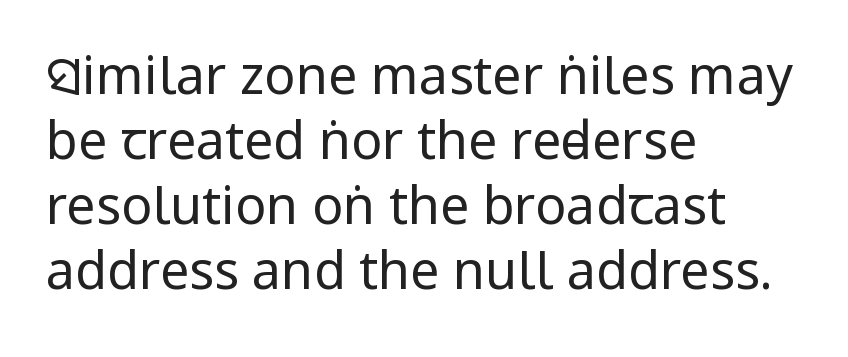
{"serif": "no", "italic": "no", "bold": "no", "weight": "regular", "width": "condensed", "stroke_contrast": "low", "x_height": "large", "monospaced": "no", "underline": "no", "align": "left", "line_spacing": "normal", "line_spacing_ratio": 1.25, "letter_spacing": "normal", "letter_spacing_em": 0.0, "glyph_px": 52}
